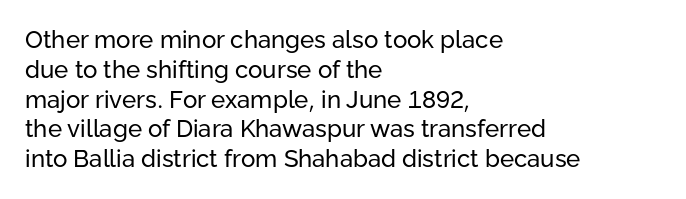
The image shows 24 px text type, upright; set left-aligned, line spacing 1.24x, normal letter spacing, not underlined.
